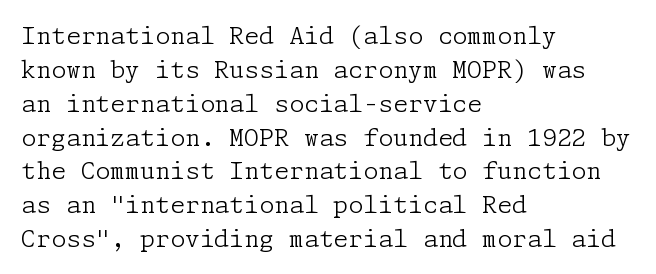
{"italic": "no", "bold": "no", "underline": "no", "align": "left", "line_spacing": "normal", "line_spacing_ratio": 1.41, "letter_spacing": "normal", "letter_spacing_em": 0.0, "glyph_px": 24}
